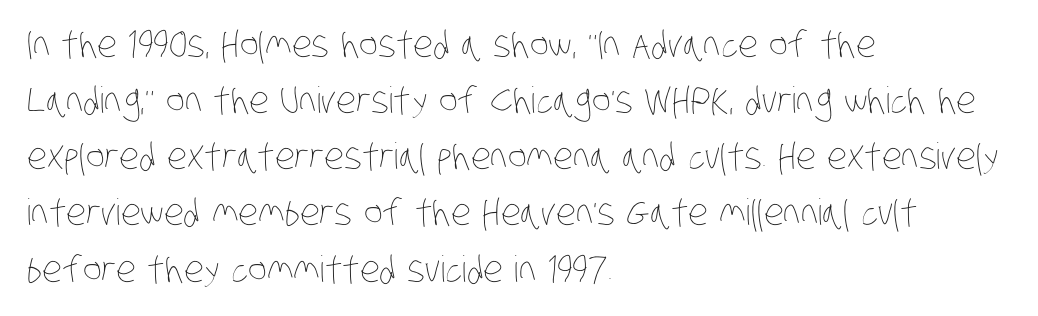
Unbolded letterforms with no extra heft. Proportional: the letters do not fall into vertical columns. A student would call this left alignment; a typographer would say flush left, rag right. Characters follow at the spacing the type designer built in. The rendering uses a moderate line-height, typical for paragraphs. Just letters on the line, the space beneath them empty.
